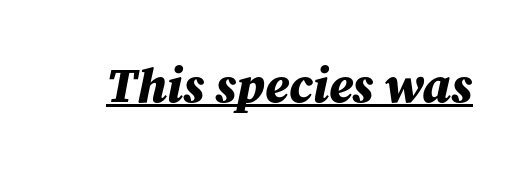
Q: Is the text bold? A: Yes.
Q: Is the text italic (slanted)? A: Yes, it leans right by about 12 degrees.
Q: Is the text underlined? A: Yes.
Q: Is the spacing between letters normal or unusually wide? A: Normal.
Q: Width (condensed, normal, or wide)? A: Normal.
Q: Stroke contrast? A: Medium.
Q: x-height? A: Medium.
Q: Monospaced? A: No.
